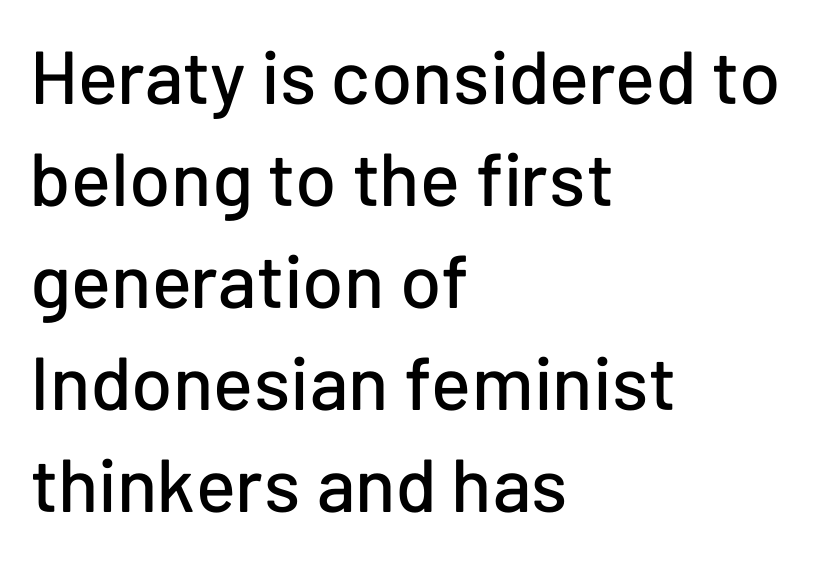
Q: Is the text italic (slanted)? A: No, it is upright.
Q: Is the typeface a serif or a sans-serif typeface? A: Sans-serif.
Q: Is the text underlined? A: No.
Q: How is the paragraph aligned? A: Left-aligned.
Q: Is the spacing between letters normal or unusually wide? A: Normal.
Q: Is the spacing between lines tight, normal or loose? A: Normal.
Q: Width (condensed, normal, or wide)? A: Normal.
Q: Stroke contrast? A: Low.
Q: x-height? A: Medium.
Q: Monospaced? A: No.
